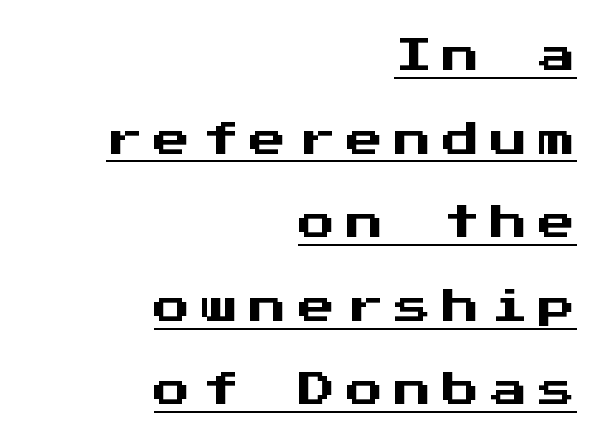
The image shows 37 px sans-serif type, upright, monospaced; set right-aligned, loose line spacing (2.26x), unusually wide letter spacing (+0.3 em), underlined; medium stroke contrast and a medium x-height.
